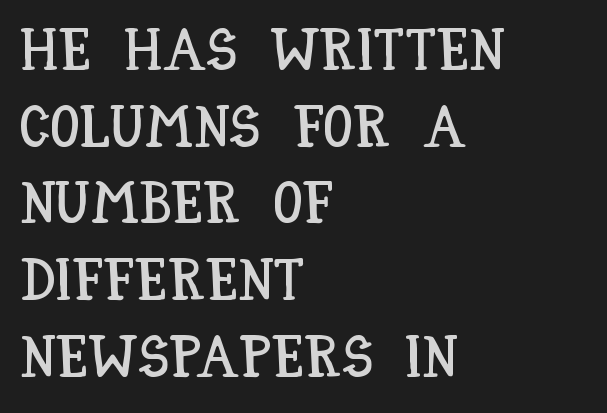
Q: Is the text italic (slanted)? A: No, it is upright.
Q: Is the text underlined? A: No.
Q: How is the paragraph aligned? A: Left-aligned.
Q: Is the spacing between letters normal or unusually wide? A: Normal.
Q: Is the spacing between lines tight, normal or loose? A: Normal.
Q: Width (condensed, normal, or wide)? A: Condensed.
Q: Stroke contrast? A: Low.
Q: x-height? A: Large.
Q: Monospaced? A: No.
